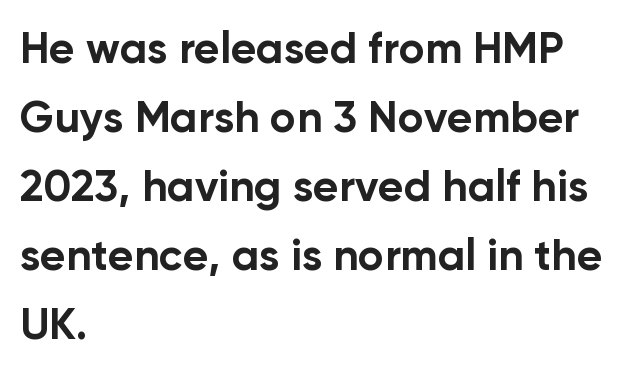
{"serif": "no", "italic": "no", "bold": "yes", "weight": "bold", "width": "normal", "stroke_contrast": "low", "x_height": "medium", "monospaced": "no", "underline": "no", "align": "left", "line_spacing": "normal", "line_spacing_ratio": 1.57, "letter_spacing": "normal", "letter_spacing_em": 0.0, "glyph_px": 44}
